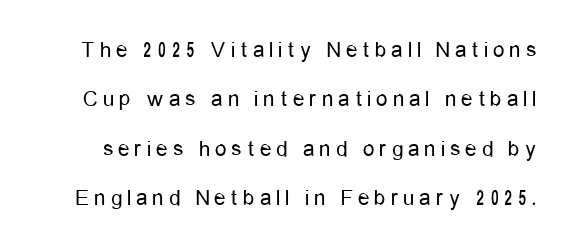
The image shows 23 px text type, upright; set loose line spacing (2.15x), unusually wide letter spacing (+0.22 em), not underlined.
